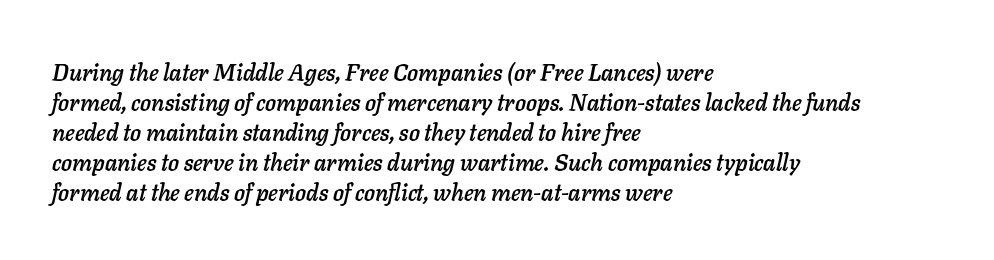
{"italic": "yes", "lean": "right", "slant_degrees": 11, "underline": "no", "align": "left", "line_spacing": "normal", "line_spacing_ratio": 1.3, "letter_spacing": "normal", "letter_spacing_em": 0.0, "glyph_px": 23}
